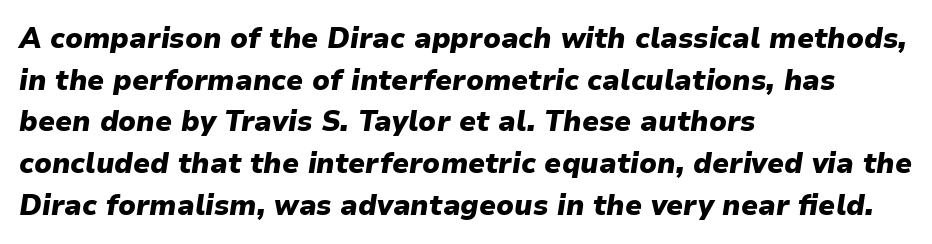
{"italic": "yes", "lean": "right", "slant_degrees": 9, "bold": "yes", "weight": "heavy", "width": "normal", "stroke_contrast": "low", "x_height": "medium", "monospaced": "no", "underline": "no", "align": "left", "line_spacing": "normal", "line_spacing_ratio": 1.49, "letter_spacing": "normal", "letter_spacing_em": 0.0, "glyph_px": 28}
